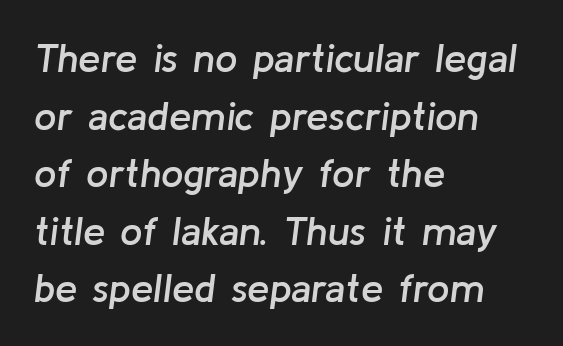
Each glyph is drawn with semibold strokes, heavier than normal yet not fully bold. Left-aligned paragraph, ragged on the right. Rendered with sloped, italic letterforms. Nothing unusual about the tracking: characters are spaced as the font intends. The words here are not underlined. Reading down the column, the eye jumps a familiar distance to each next line.
